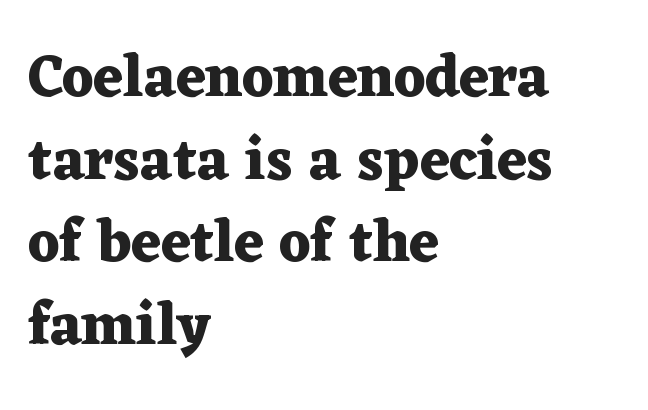
The image shows 59 px heavy, wide serif type, upright; set left-aligned, normal line spacing (1.4x), normal letter spacing, not underlined; medium stroke contrast and a medium x-height.
